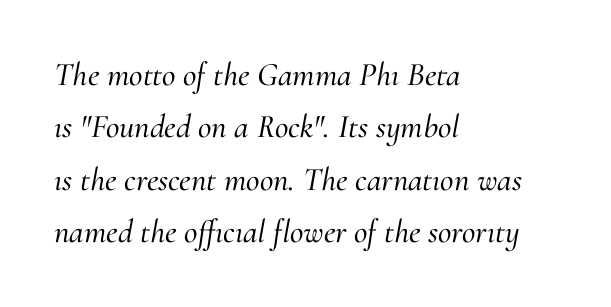
{"serif": "yes", "italic": "yes", "lean": "right", "slant_degrees": 10, "width": "normal", "stroke_contrast": "medium", "x_height": "small", "monospaced": "no", "underline": "no", "align": "left", "line_spacing": "normal", "line_spacing_ratio": 1.59, "letter_spacing": "normal", "letter_spacing_em": 0.0, "glyph_px": 33}
